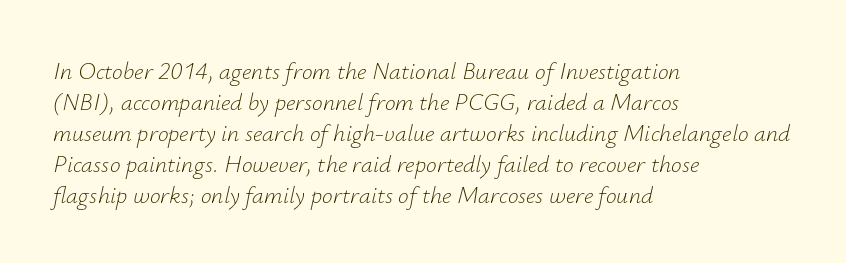
Quick note: interline space is typical. The tracking reads as untouched default to a designer's eye. Words float on clear page, feet unadorned. Looking at the ascenders, they clearly lean.
